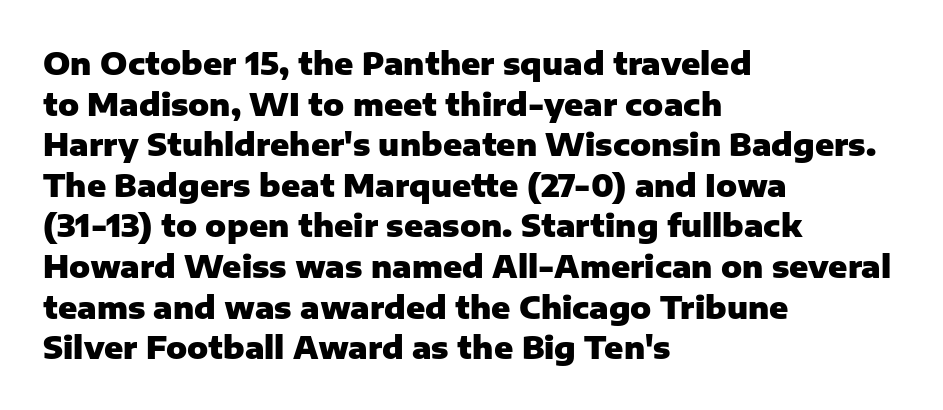
Does the leading feel generous? No, just average. Notice how thick the strokes are: this is what a full bold looks like. Font category for this specimen: sans-serif. The rag falls on the right side of this text block.
